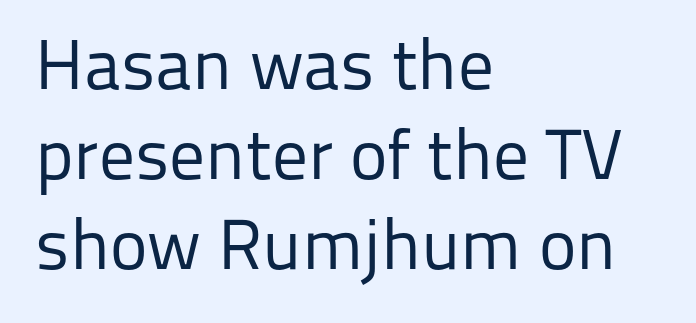
{"serif": "no", "italic": "no", "bold": "no", "weight": "regular", "width": "normal", "stroke_contrast": "low", "x_height": "medium", "monospaced": "no", "underline": "no", "align": "left", "line_spacing": "normal", "line_spacing_ratio": 1.27, "letter_spacing": "normal", "letter_spacing_em": 0.0, "glyph_px": 71}
